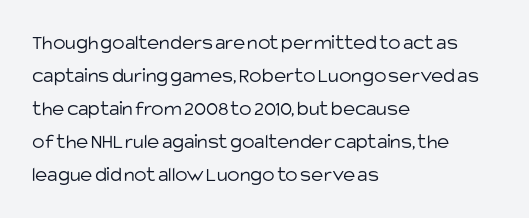
Q: Is the text bold? A: No.
Q: Is the text italic (slanted)? A: No, it is upright.
Q: Is the text underlined? A: No.
Q: How is the paragraph aligned? A: Left-aligned.
Q: Is the spacing between letters normal or unusually wide? A: Normal.
Q: Is the spacing between lines tight, normal or loose? A: Normal.
